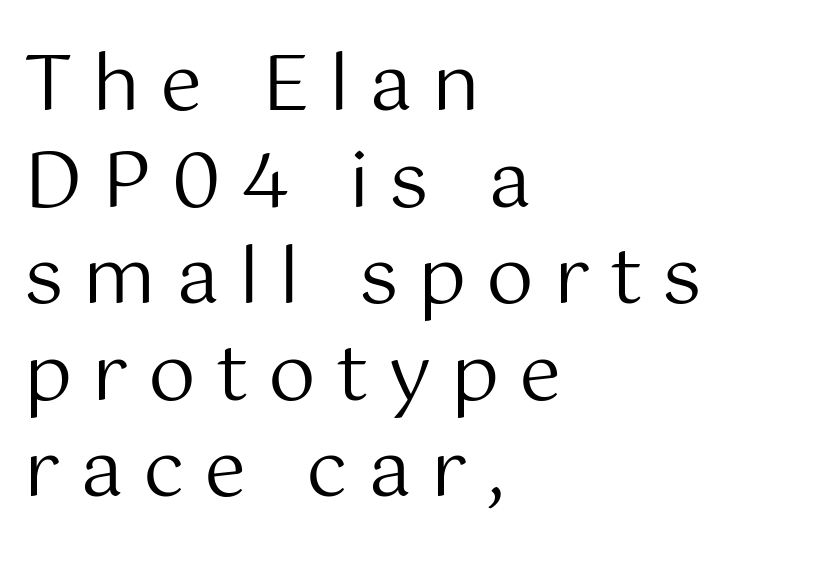
Q: Is the text bold? A: No.
Q: Is the text italic (slanted)? A: No, it is upright.
Q: Is the typeface a serif or a sans-serif typeface? A: Sans-serif.
Q: Is the text underlined? A: No.
Q: How is the paragraph aligned? A: Left-aligned.
Q: Is the spacing between letters normal or unusually wide? A: Unusually wide.
Q: Is the spacing between lines tight, normal or loose? A: Normal.
Q: Width (condensed, normal, or wide)? A: Normal.
Q: Stroke contrast? A: Medium.
Q: x-height? A: Medium.
Q: Monospaced? A: No.
